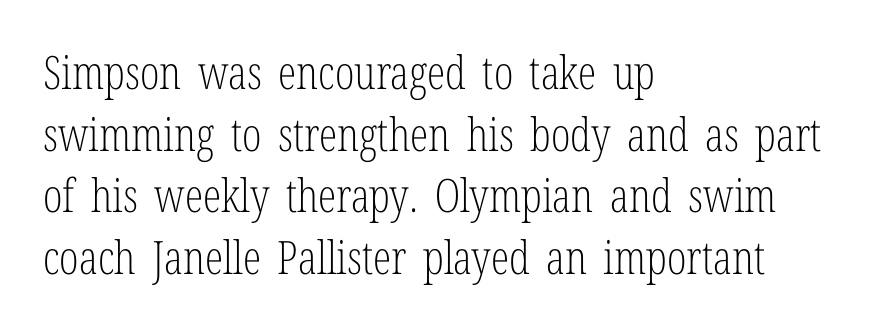
{"serif": "yes", "italic": "no", "bold": "no", "weight": "light", "width": "condensed", "stroke_contrast": "low", "x_height": "medium", "monospaced": "no", "underline": "no", "align": "left", "line_spacing": "normal", "line_spacing_ratio": 1.34, "letter_spacing": "normal", "letter_spacing_em": 0.0, "glyph_px": 46}
